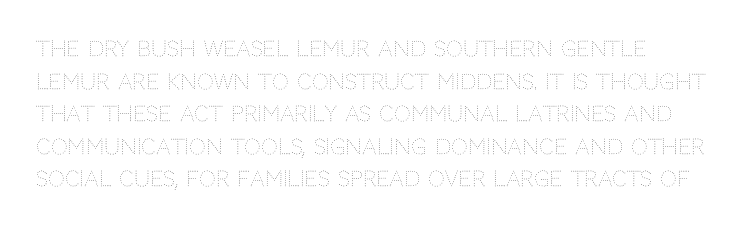
The image shows 21 px text type, upright; set left-aligned, normal line spacing (1.55x), normal letter spacing, not underlined.
